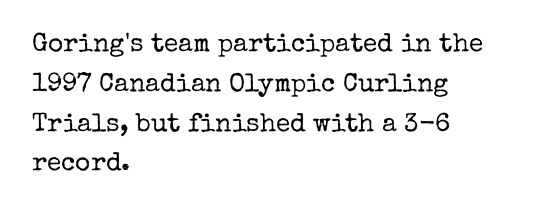
Nobody touched the tracking dial on this one. Line starts are locked; line ends wander. The block of text has a typical density, with ordinary space between rows. The glyphs are unaccompanied by any horizontal stroke below them. Notice how the stems are strictly vertical — no italics here. These glyphs show unthickened strokes, regular width or finer.
